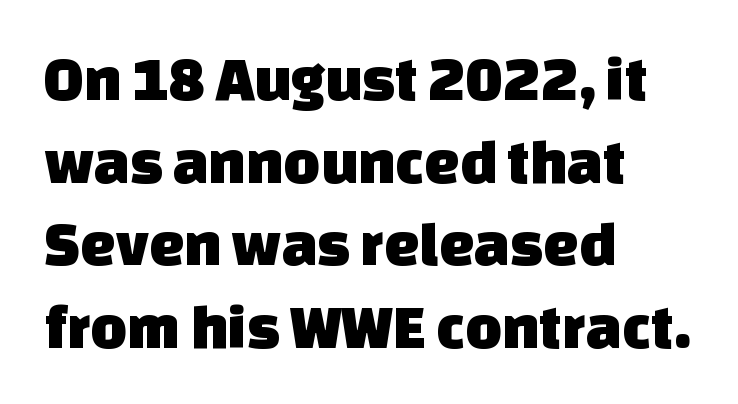
Q: Is the typeface a serif or a sans-serif typeface? A: Sans-serif.
Q: Is the text underlined? A: No.
Q: How is the paragraph aligned? A: Left-aligned.
Q: Is the spacing between letters normal or unusually wide? A: Normal.
Q: Is the spacing between lines tight, normal or loose? A: Normal.
Q: Width (condensed, normal, or wide)? A: Normal.
Q: Stroke contrast? A: Low.
Q: x-height? A: Large.
Q: Monospaced? A: No.
